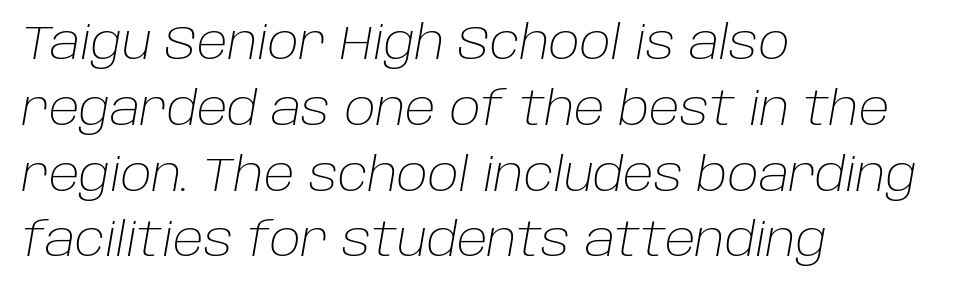
Heft: none added — not bold. Looking at the ascenders, they clearly lean. Nothing unusual about the tracking: characters are spaced as the font intends. This rendering features lettering with no underline.
